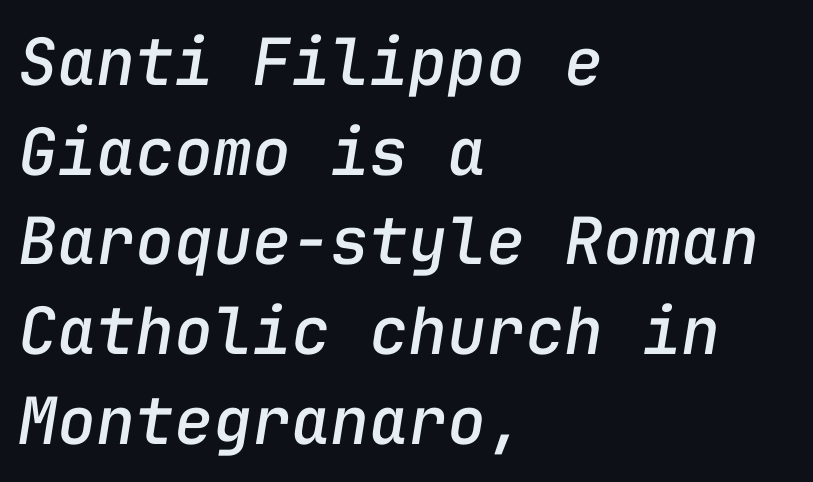
The image shows 65 px text type, italic (leaning right), monospaced; set left-aligned, normal line spacing (1.38x), normal letter spacing, not underlined; low stroke contrast and a medium x-height.
